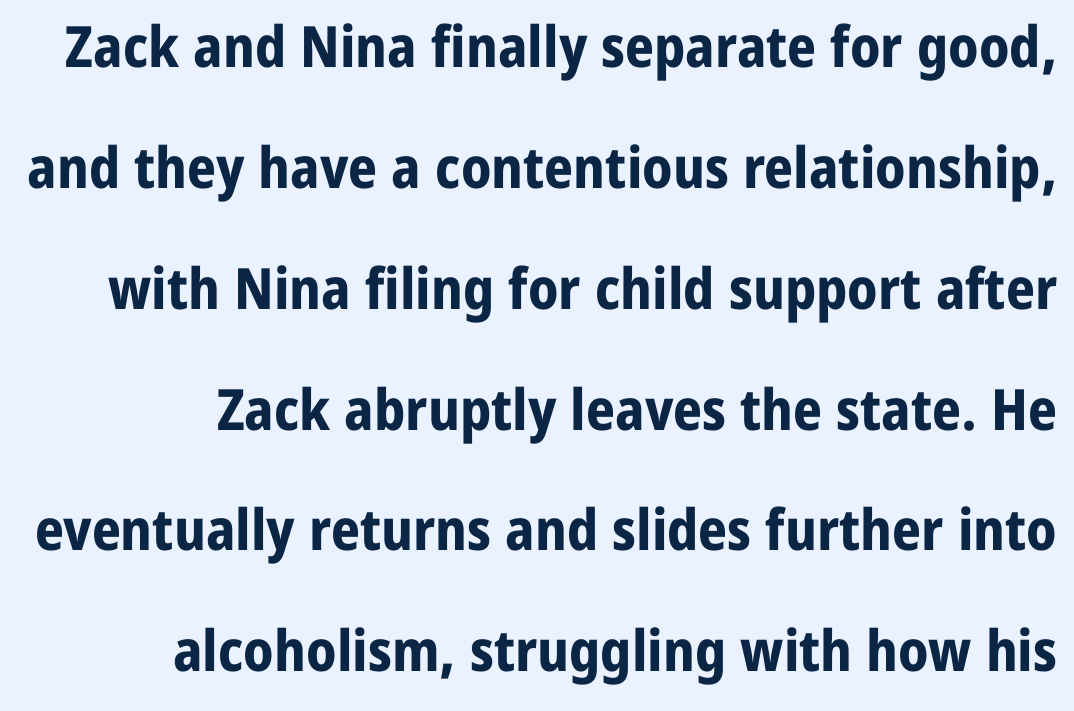
The designer dialed line spacing up above the default. Heavy, bold letterforms. The characters display no serif detailing; their extremities are plain. The typography opts for an upright posture over an oblique one. The face used here is proportionally spaced, like ordinary book or web type.
